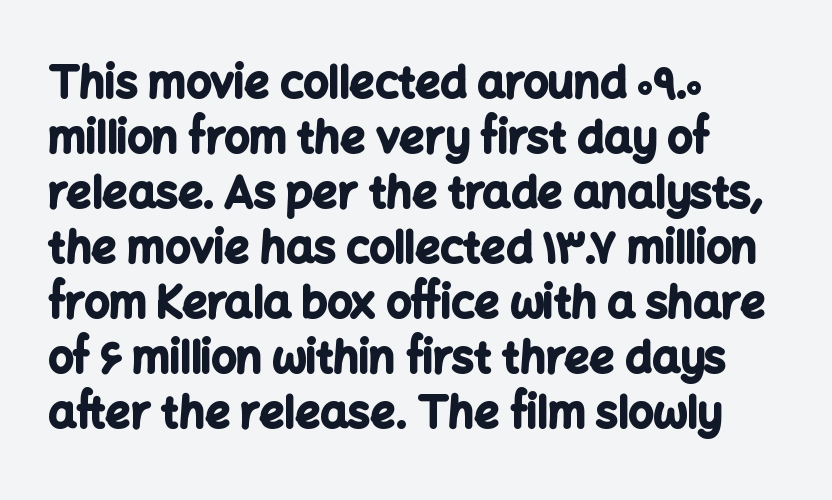
The image shows 44 px bold sans-serif type, upright; set left-aligned, normal line spacing (1.25x), normal letter spacing, not underlined; low stroke contrast and a medium x-height.
